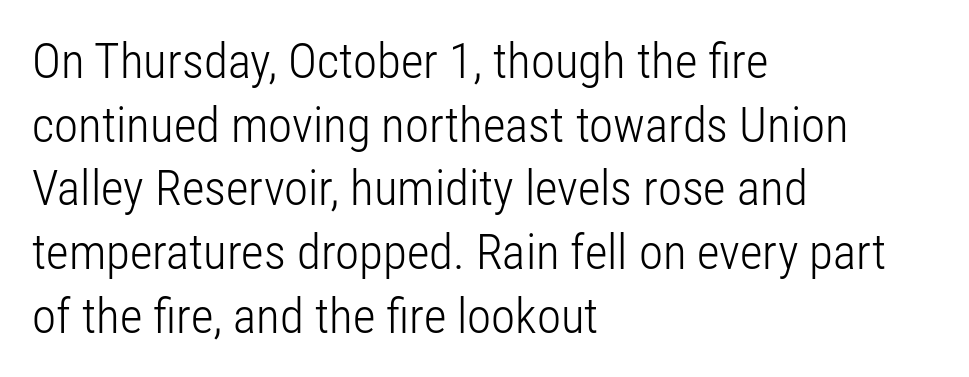
These lines were composed using upright roman letters. The horizontal fit of the characters is conventional and even. Grotesque or geometric, the face here clearly has no serifs. Proportional: the letters do not fall into vertical columns. Stroke mass is kept to a normal reading level or below.
